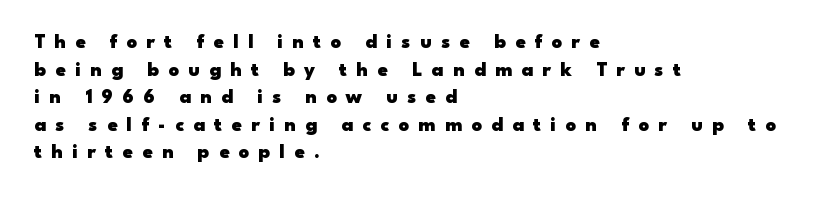
Q: Is the text bold? A: Yes.
Q: Is the text italic (slanted)? A: No, it is upright.
Q: Is the text underlined? A: No.
Q: How is the paragraph aligned? A: Left-aligned.
Q: Is the spacing between letters normal or unusually wide? A: Unusually wide.
Q: Is the spacing between lines tight, normal or loose? A: Normal.
